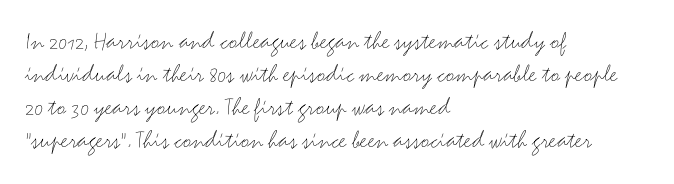
The image shows 26 px text type; set left-aligned, normal line spacing (1.27x), normal letter spacing, not underlined.
